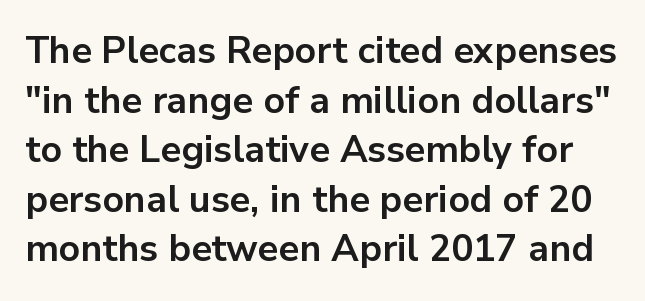
A typesetter would call this proportional, since set widths differ per character. Words appear dense and cohesive because spacing is normal. Honestly, there is no underline to notice here at all. This is roman type, the default non-slanted kind.
